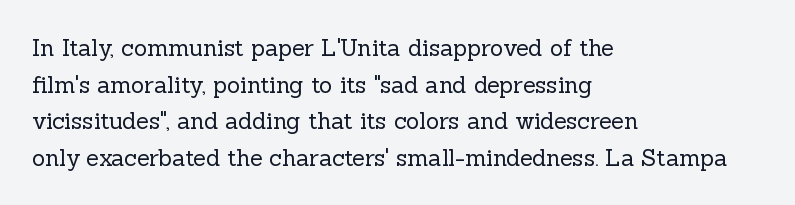
Notice how descenders clear the ascenders below comfortably — that's standard leading. Heft: none added — not bold. Posture: upright roman. The tracking reads as untouched default to a designer's eye. If you drew a ruler down the left edge, every line would touch it.
